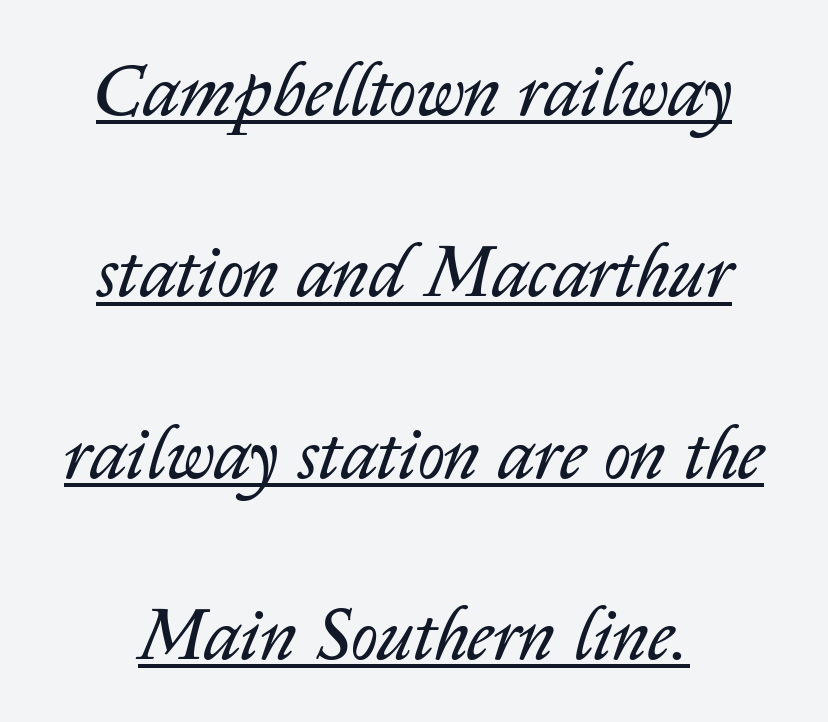
{"italic": "yes", "lean": "right", "slant_degrees": 14, "bold": "no", "weight": "regular", "width": "normal", "stroke_contrast": "low", "x_height": "medium", "monospaced": "no", "underline": "yes", "line_spacing": "loose", "line_spacing_ratio": 2.45, "letter_spacing": "normal", "letter_spacing_em": 0.0, "glyph_px": 74}
